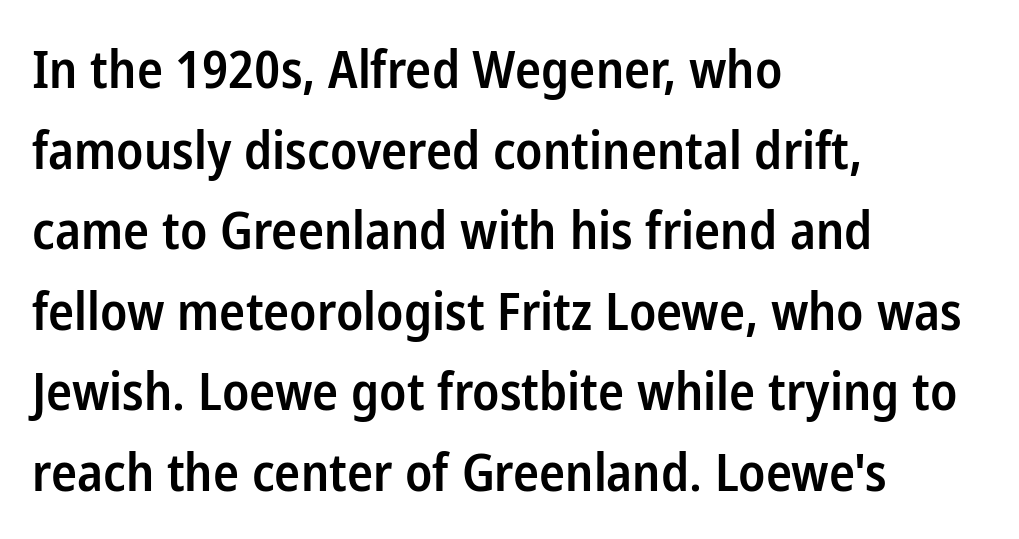
{"serif": "no", "italic": "no", "bold": "semi", "weight": "semibold", "width": "condensed", "stroke_contrast": "low", "x_height": "medium", "monospaced": "no", "underline": "no", "align": "left", "line_spacing": "normal", "line_spacing_ratio": 1.55, "letter_spacing": "normal", "letter_spacing_em": 0.0, "glyph_px": 52}
